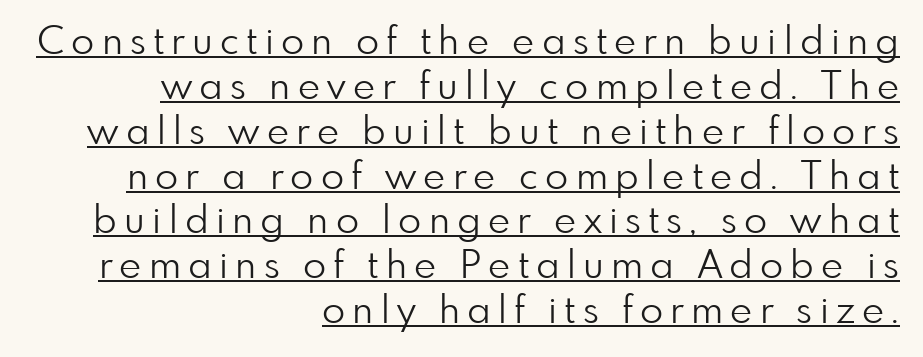
The image shows 38 px light sans-serif type, upright; set right-aligned, line spacing 1.18x, underlined; low stroke contrast and a small x-height.
